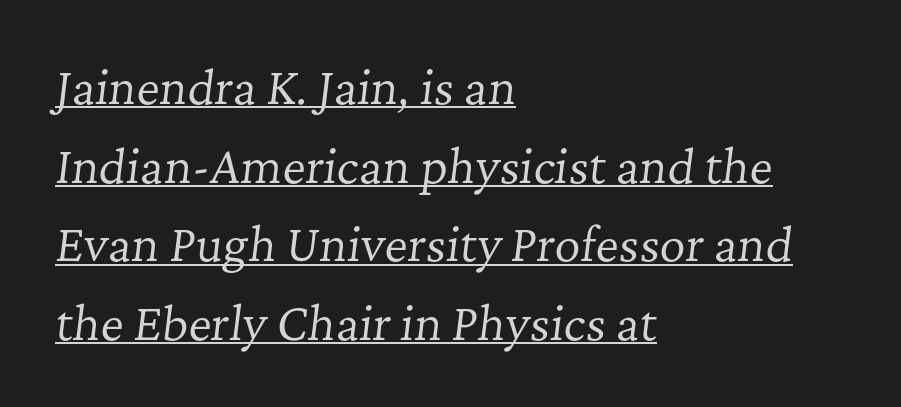
The image shows 45 px regular-weight serif type, italic (leaning right); set left-aligned, line spacing 1.75x, normal letter spacing, underlined; low stroke contrast and a medium x-height.
